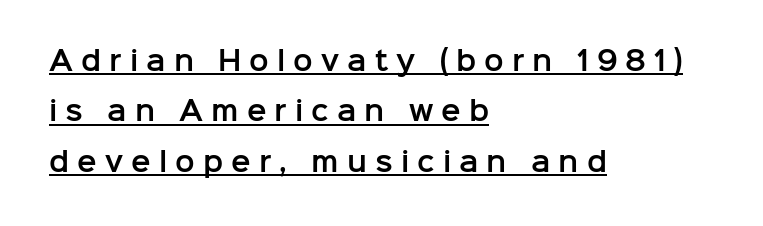
Q: Is the text italic (slanted)? A: No, it is upright.
Q: Is the text underlined? A: Yes.
Q: How is the paragraph aligned? A: Left-aligned.
Q: Is the spacing between letters normal or unusually wide? A: Unusually wide.
Q: Is the spacing between lines tight, normal or loose? A: Loose.
